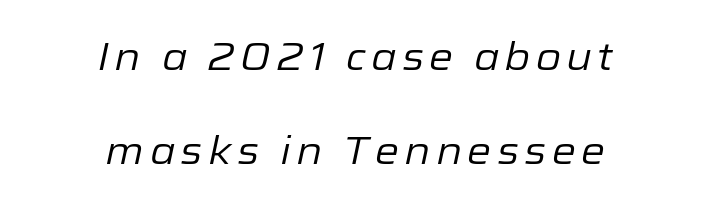
Q: Is the text bold? A: No.
Q: Is the text italic (slanted)? A: Yes, it leans right by about 12 degrees.
Q: Is the text underlined? A: No.
Q: How is the paragraph aligned? A: Centered.
Q: Is the spacing between lines tight, normal or loose? A: Loose.
Q: Width (condensed, normal, or wide)? A: Normal.
Q: Stroke contrast? A: Low.
Q: x-height? A: Medium.
Q: Monospaced? A: No.
